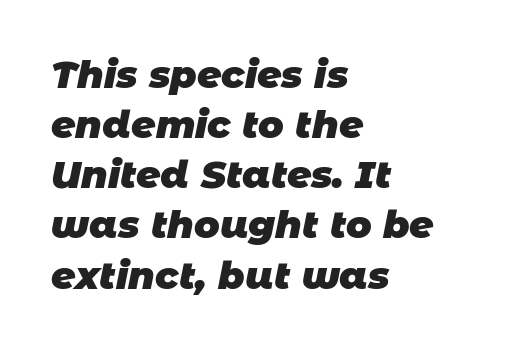
Look at the tracking — it's just the regular setting, nothing added. Every row of glyphs begins at an identical x-position on the left. As a designer I'd log this as weight 700, bold. The letters advance in unequal steps, a hallmark of proportional type. Unmarked baselines from the first word to the last.
